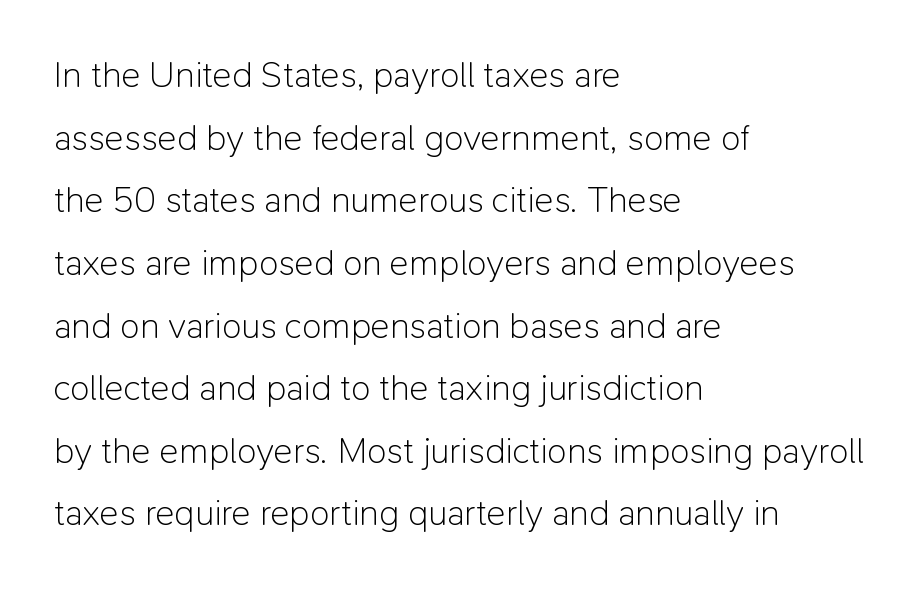
{"serif": "no", "italic": "no", "bold": "no", "weight": "light", "width": "normal", "stroke_contrast": "low", "x_height": "medium", "monospaced": "no", "underline": "no", "align": "left", "line_spacing_ratio": 1.74, "letter_spacing": "normal", "letter_spacing_em": 0.0, "glyph_px": 36}
